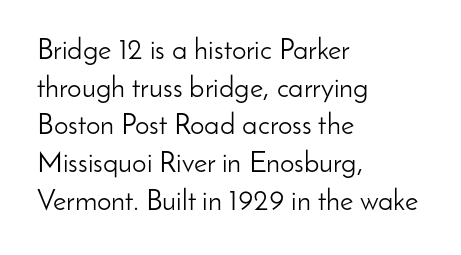
Q: Is the text bold? A: No.
Q: Is the text italic (slanted)? A: No, it is upright.
Q: Is the typeface a serif or a sans-serif typeface? A: Sans-serif.
Q: Is the text underlined? A: No.
Q: How is the paragraph aligned? A: Left-aligned.
Q: Is the spacing between letters normal or unusually wide? A: Normal.
Q: Is the spacing between lines tight, normal or loose? A: Normal.
Q: Width (condensed, normal, or wide)? A: Normal.
Q: Stroke contrast? A: Low.
Q: x-height? A: Small.
Q: Monospaced? A: No.
